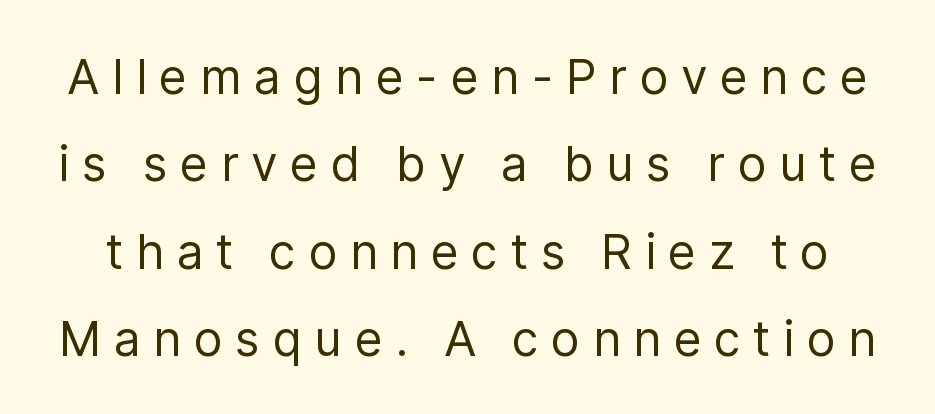
Q: Is the text bold? A: No.
Q: Is the text italic (slanted)? A: No, it is upright.
Q: Is the typeface a serif or a sans-serif typeface? A: Sans-serif.
Q: Is the text underlined? A: No.
Q: Is the spacing between letters normal or unusually wide? A: Unusually wide.
Q: Width (condensed, normal, or wide)? A: Normal.
Q: Stroke contrast? A: Low.
Q: x-height? A: Medium.
Q: Monospaced? A: No.
